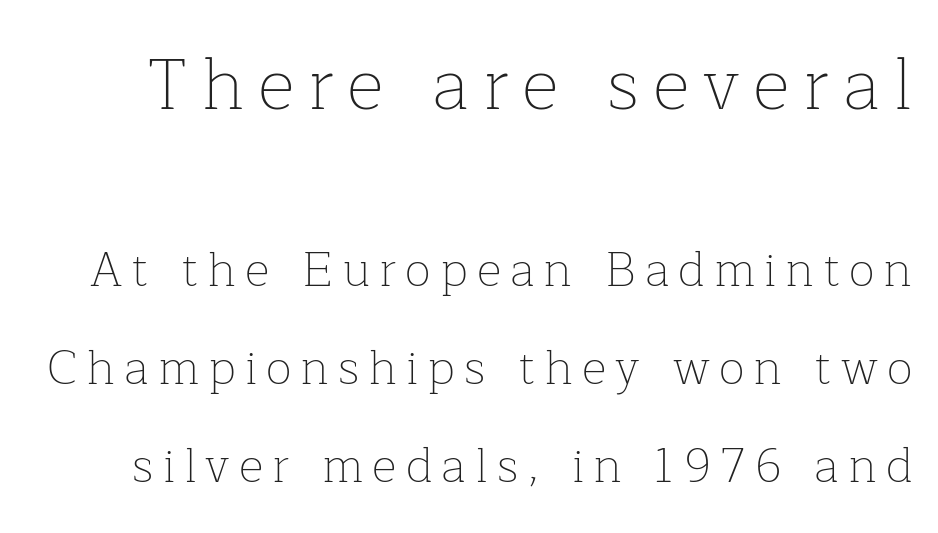
Q: Is the text bold? A: No.
Q: Is the text italic (slanted)? A: No, it is upright.
Q: Is the typeface a serif or a sans-serif typeface? A: Serif.
Q: Is the text underlined? A: No.
Q: Is the spacing between lines tight, normal or loose? A: Loose.
Q: Which block of text is set in a larger size, the first (top) or the second (bottom)? A: The first (top) one.
Q: Width (condensed, normal, or wide)? A: Normal.
Q: Stroke contrast? A: Low.
Q: x-height? A: Medium.
Q: Monospaced? A: No.
